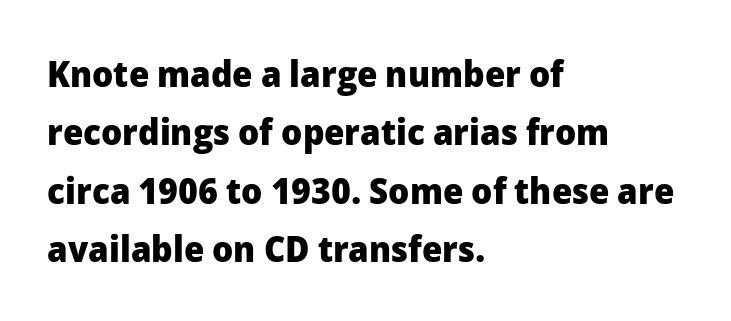
Regarding serifs, this sample does without them. The lettering holds an erect, upright posture throughout. The gap between lines stays unmarked. Horizontal bands of white between lines are of average thickness.
